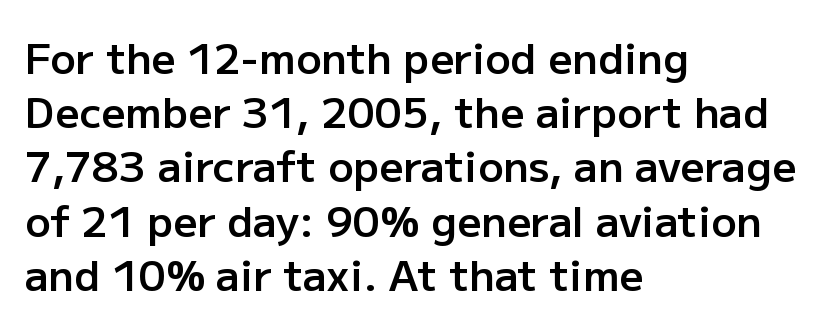
The image shows 42 px semibold sans-serif type, upright; set left-aligned, normal line spacing (1.29x), normal letter spacing, not underlined; low stroke contrast and a medium x-height.
